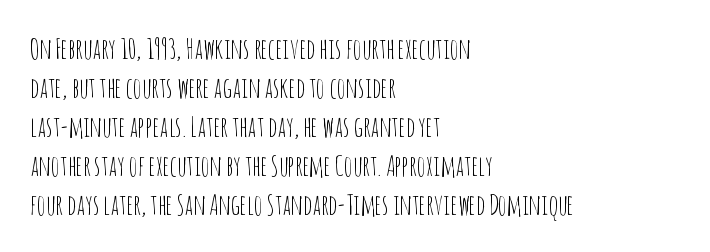
Bare-footed words on every line. How are the letters spaced? Ordinarily, with no added tracking. Every stem runs plumb, perpendicular to the baseline. The letters advance in unequal steps, a hallmark of proportional type.
